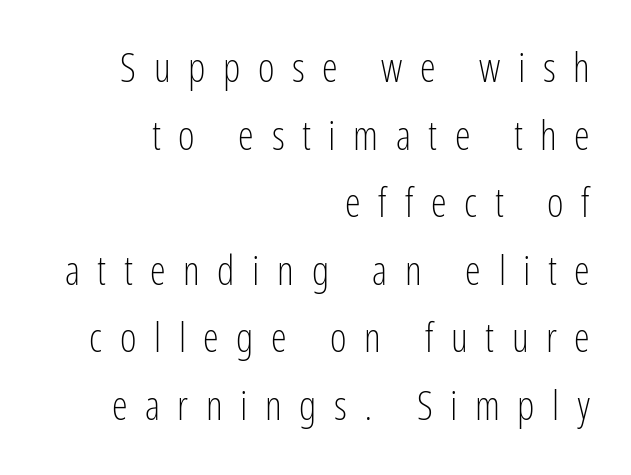
Q: Is the text bold? A: No.
Q: Is the text italic (slanted)? A: No, it is upright.
Q: Is the typeface a serif or a sans-serif typeface? A: Sans-serif.
Q: Is the text underlined? A: No.
Q: How is the paragraph aligned? A: Right-aligned.
Q: Is the spacing between letters normal or unusually wide? A: Unusually wide.
Q: Is the spacing between lines tight, normal or loose? A: Normal.
Q: Width (condensed, normal, or wide)? A: Condensed.
Q: Stroke contrast? A: Low.
Q: x-height? A: Medium.
Q: Monospaced? A: No.
